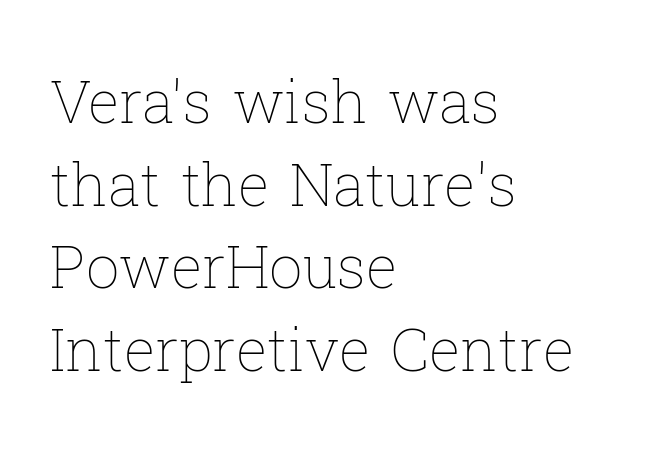
{"italic": "no", "bold": "no", "weight": "thin", "width": "normal", "stroke_contrast": "low", "x_height": "medium", "monospaced": "no", "underline": "no", "align": "left", "line_spacing": "normal", "line_spacing_ratio": 1.4, "letter_spacing": "normal", "letter_spacing_em": 0.0, "glyph_px": 59}
